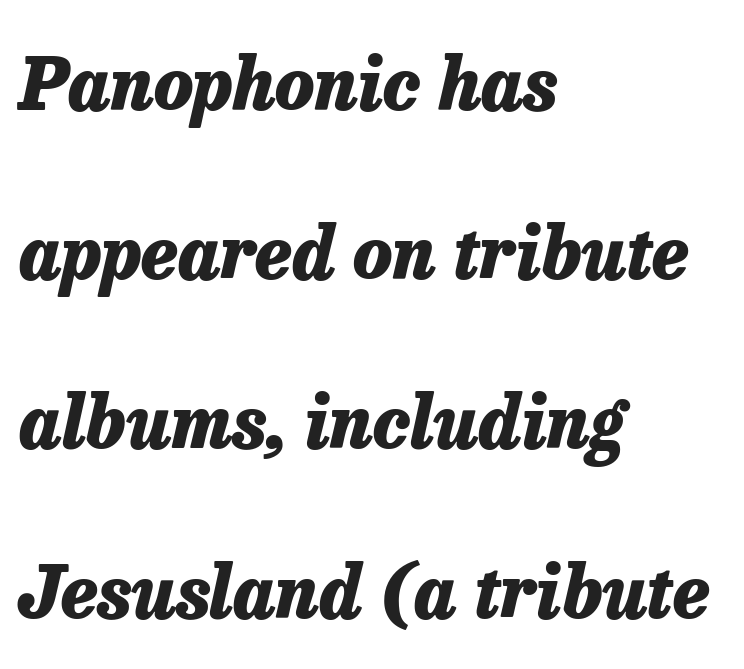
Whoever set this chose breathing room over compactness in the vertical rhythm. Short note: letters normally spaced. Style check: oblique. In terms of weight, the rendering is a true, heavy bold.
